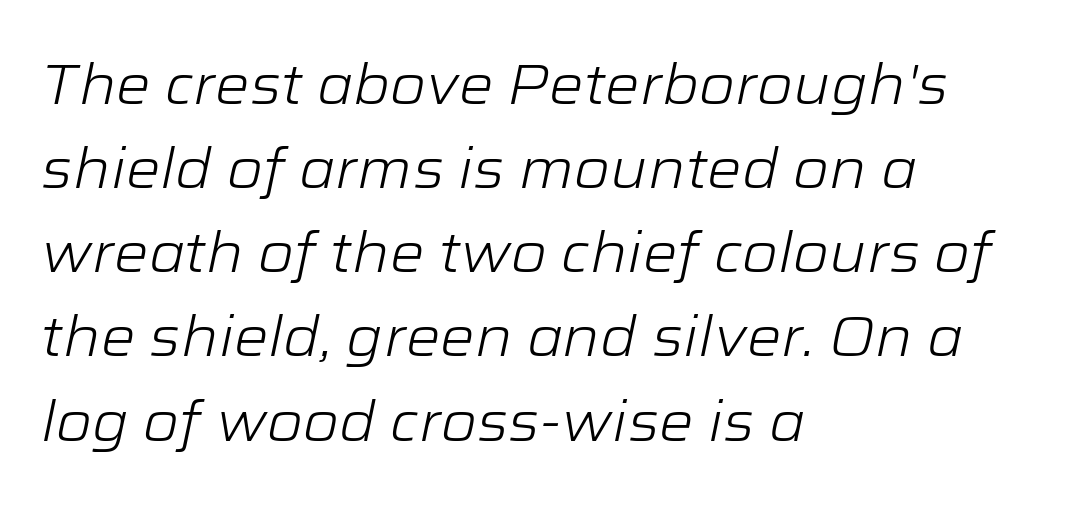
{"italic": "yes", "lean": "right", "slant_degrees": 12, "bold": "no", "weight": "light", "width": "wide", "stroke_contrast": "low", "x_height": "medium", "monospaced": "no", "underline": "no", "align": "left", "line_spacing": "normal", "line_spacing_ratio": 1.53, "letter_spacing": "normal", "letter_spacing_em": 0.0, "glyph_px": 55}
